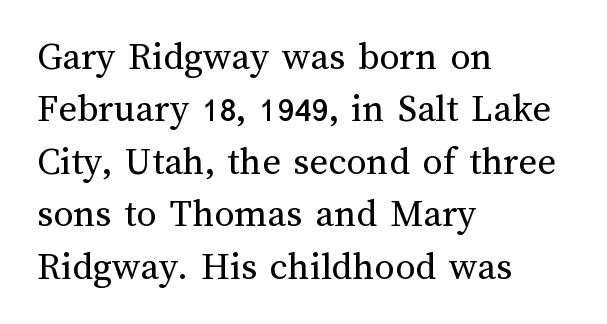
The compositor pushed each line to the left boundary. The baseline area is clear. This sample uses an upright cut, with every glyph sitting square on the baseline. Counters stay open thanks to moderate or lighter strokes.
